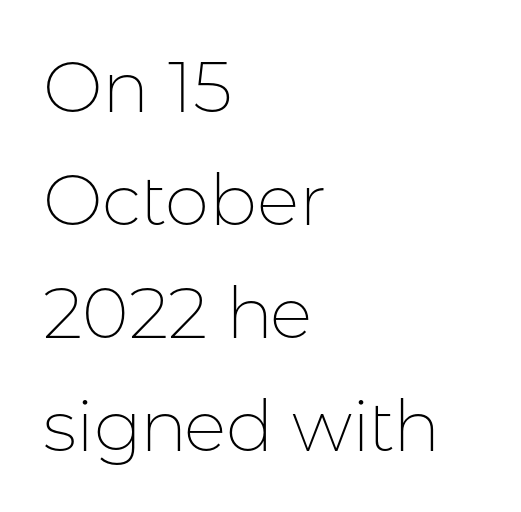
The image shows 71 px thin sans-serif type, upright; set left-aligned, normal line spacing (1.59x), normal letter spacing, not underlined; low stroke contrast and a medium x-height.
